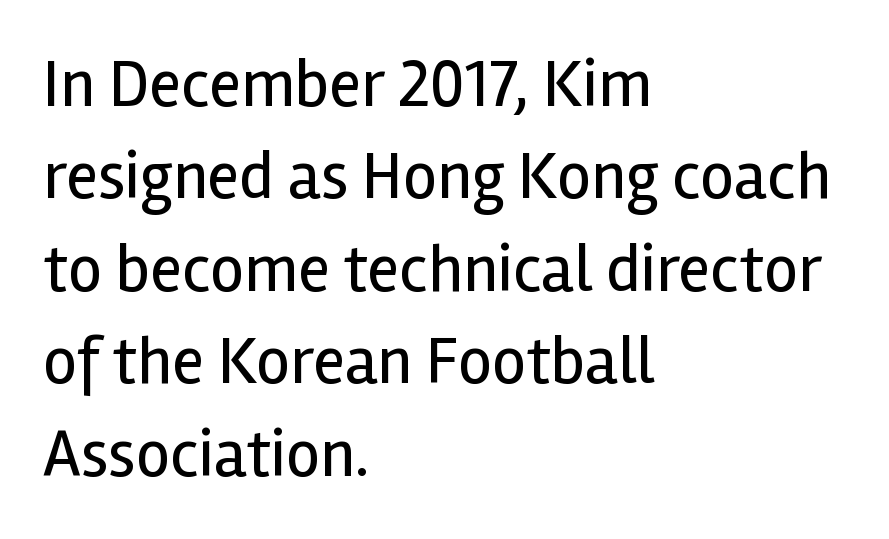
{"serif": "no", "italic": "no", "bold": "no", "weight": "regular", "width": "normal", "x_height": "medium", "monospaced": "no", "underline": "no", "align": "left", "line_spacing": "normal", "line_spacing_ratio": 1.38, "letter_spacing": "normal", "letter_spacing_em": 0.0, "glyph_px": 67}
